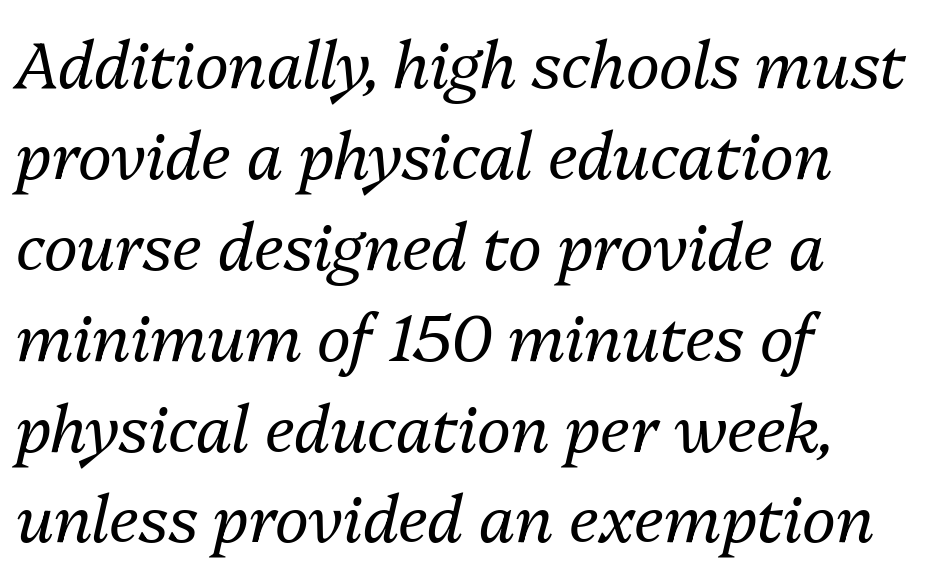
The lines sit at an ordinary, default distance from one another. Compared with ordinary roman type, these characters are visibly tilted. Clear beneath every line of the passage. Stems and bowls with no extra thickness — not bold. Each letter keeps its own natural width here, so spacing adapts to shape.
